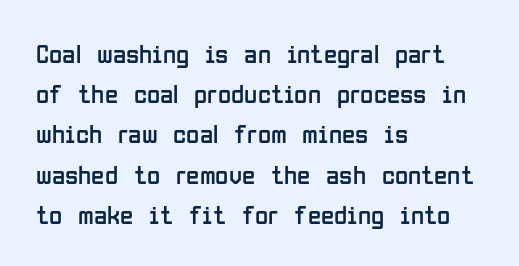
Q: Is the text bold? A: No.
Q: Is the text italic (slanted)? A: No, it is upright.
Q: Is the text underlined? A: No.
Q: How is the paragraph aligned? A: Left-aligned.
Q: Is the spacing between letters normal or unusually wide? A: Normal.
Q: Is the spacing between lines tight, normal or loose? A: Normal.
